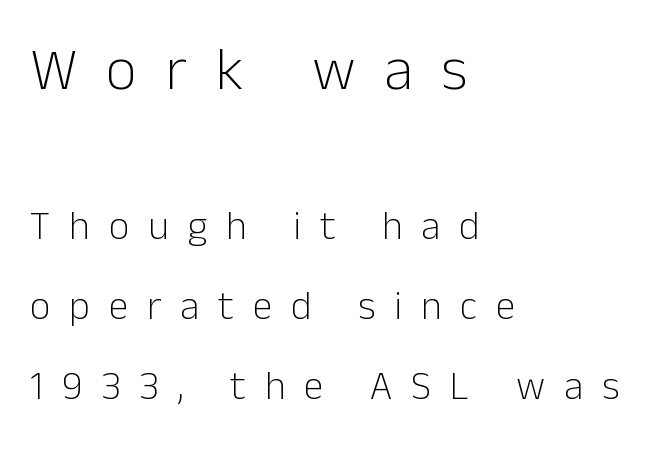
Q: Is the text bold? A: No.
Q: Is the text italic (slanted)? A: No, it is upright.
Q: Is the typeface a serif or a sans-serif typeface? A: Sans-serif.
Q: Is the text underlined? A: No.
Q: How is the paragraph aligned? A: Left-aligned.
Q: Is the spacing between letters normal or unusually wide? A: Unusually wide.
Q: Is the spacing between lines tight, normal or loose? A: Loose.
Q: Which block of text is set in a larger size, the first (top) or the second (bottom)? A: The first (top) one.
Q: Width (condensed, normal, or wide)? A: Normal.
Q: Stroke contrast? A: Low.
Q: x-height? A: Medium.
Q: Monospaced? A: No.
